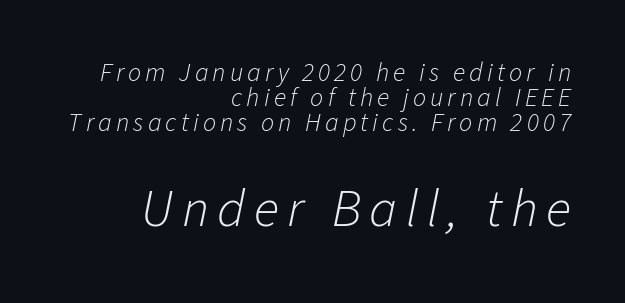
Is this a fixed-width face? No — the glyphs have proportional, varying widths. The words here are not underlined. These lines are set flush right with a ragged left edge. The face used here has a pronounced slope to its letters.
